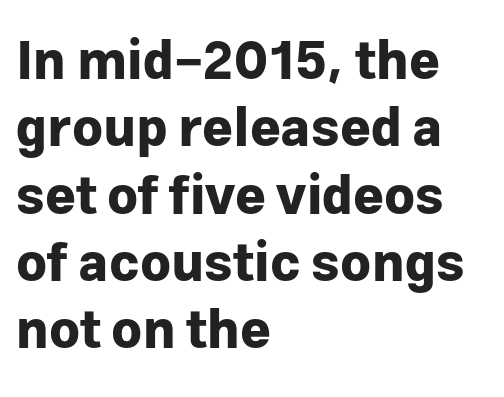
Normally led — the rows are evenly, conventionally spaced. This is sans-serif lettering, the kind often seen on screens and signage. The passage shown is typed in a proportional face where columns would drift. Typeset ragged right — the left edge is the straight one.
